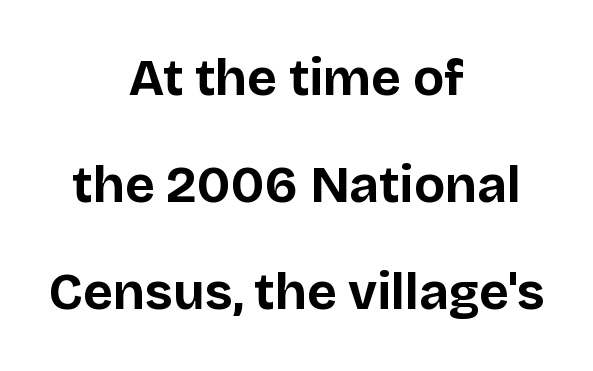
The lines in this sample share a center point and differ in where they start and stop. Ordinary non-slanted type is in use. These lines carry a lot of weight — the face is fully bold. Does extra space separate the letters? No, they use regular spacing.
